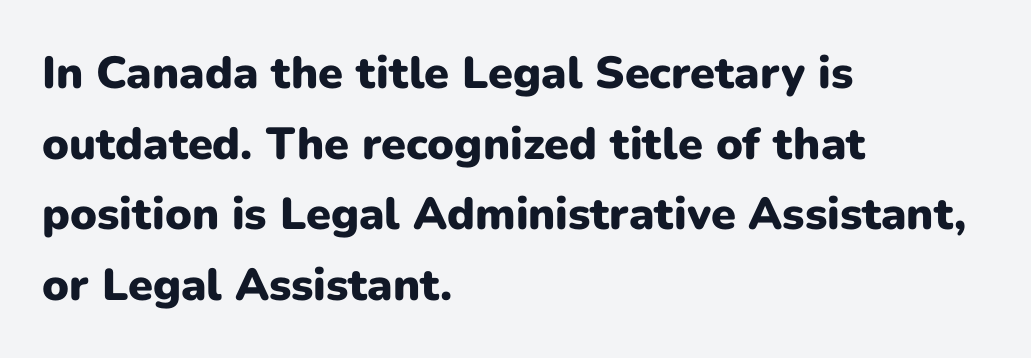
The image shows 45 px heavy sans-serif type, upright; set left-aligned, normal line spacing (1.57x), normal letter spacing, not underlined; low stroke contrast and a medium x-height.
